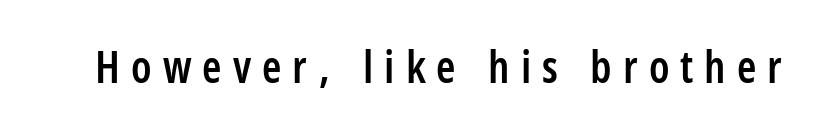
If you drew a line through each stem, it would be perfectly vertical. A somewhat darkened texture: the type is semibold rather than bold. Compared with typical body copy, the letter spacing here is much looser. Any mark beneath the type? The region is blank.
